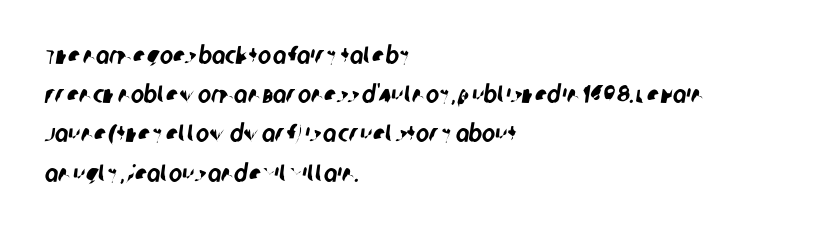
Q: Is the text underlined? A: No.
Q: How is the paragraph aligned? A: Left-aligned.
Q: Is the spacing between letters normal or unusually wide? A: Normal.
Q: Is the spacing between lines tight, normal or loose? A: Normal.
